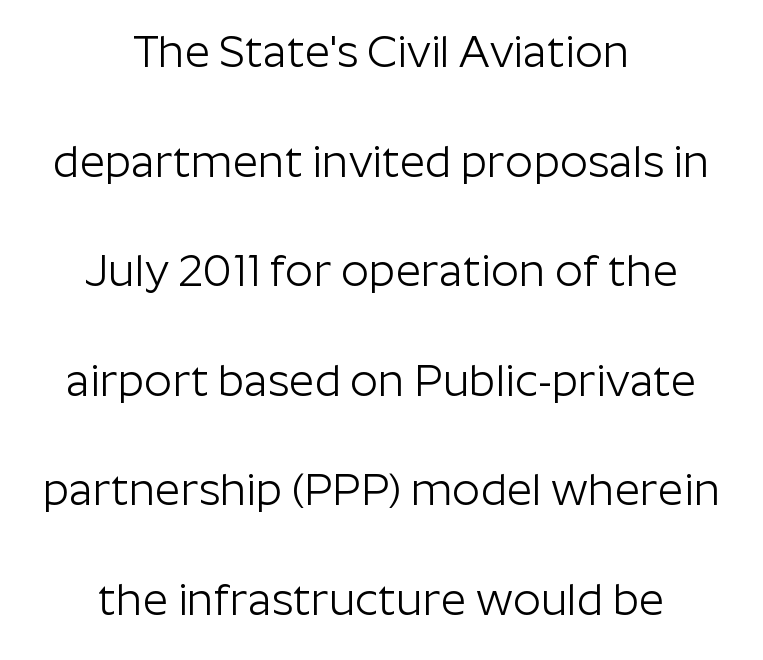
{"serif": "no", "italic": "no", "bold": "no", "weight": "light", "width": "normal", "stroke_contrast": "low", "x_height": "medium", "monospaced": "no", "underline": "no", "align": "center", "line_spacing": "loose", "line_spacing_ratio": 2.49, "letter_spacing": "normal", "letter_spacing_em": 0.0, "glyph_px": 44}
